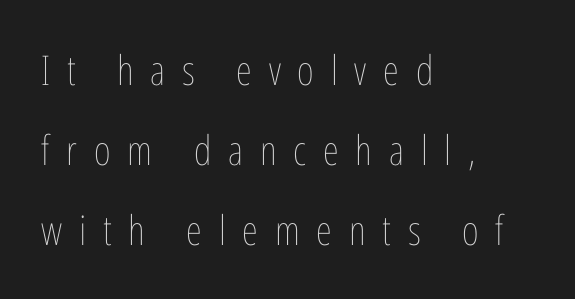
These glyphs show unthickened strokes, regular width or finer. The tracking reads as deliberately expanded to a designer's eye. Does the lettering tilt? It doesn't — this is upright. Looks like regular typesetting: each glyph gets only the width it needs. Compared with typical paragraphs, the rows here are farther apart.
